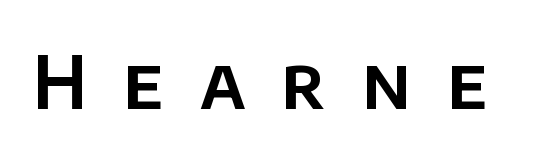
Q: Is the text italic (slanted)? A: No, it is upright.
Q: Is the typeface a serif or a sans-serif typeface? A: Sans-serif.
Q: Is the text underlined? A: No.
Q: Is the spacing between letters normal or unusually wide? A: Unusually wide.
Q: Width (condensed, normal, or wide)? A: Normal.
Q: Stroke contrast? A: Low.
Q: x-height? A: Large.
Q: Monospaced? A: No.
